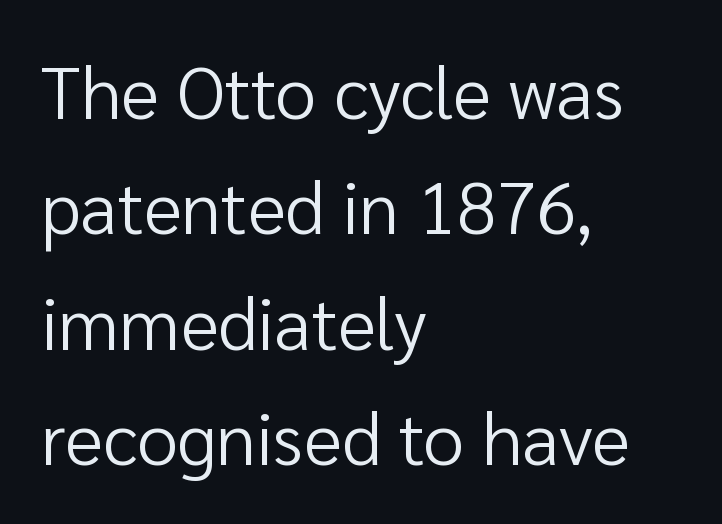
{"serif": "no", "italic": "no", "bold": "no", "weight": "regular", "width": "normal", "stroke_contrast": "low", "x_height": "medium", "monospaced": "no", "underline": "no", "align": "left", "line_spacing": "normal", "line_spacing_ratio": 1.58, "letter_spacing": "normal", "letter_spacing_em": 0.0, "glyph_px": 73}
